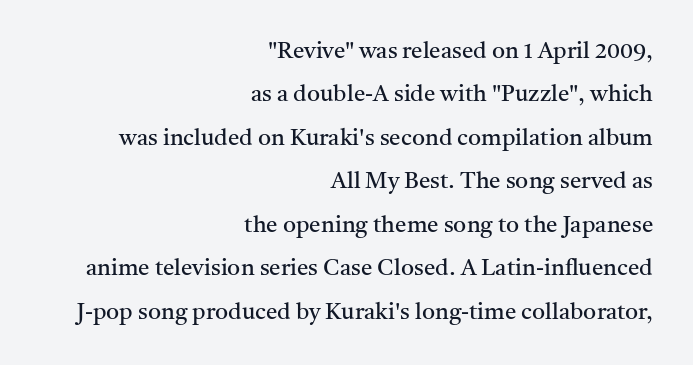
The image shows 23 px text type, upright; set right-aligned, line spacing 1.89x, normal letter spacing, not underlined.
